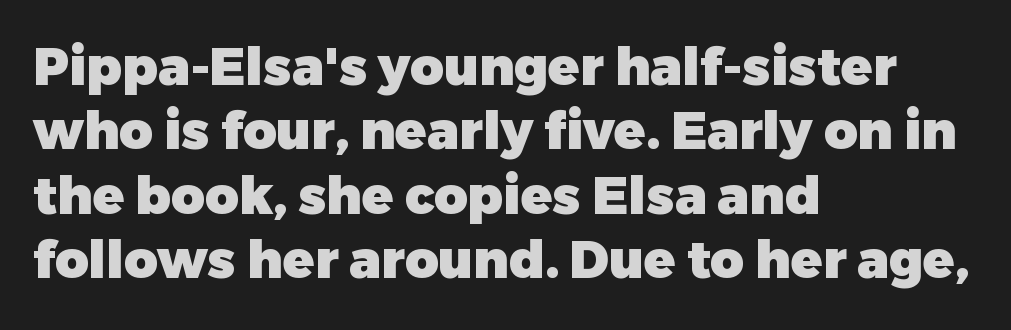
Heavy-handed strokes throughout: this text is bold. The rendering keeps characters at their native spacing. Stroke terminals: plain, sans-serif. Italic? Not at all — the glyphs are vertical. Descenders hang freely into open space.
